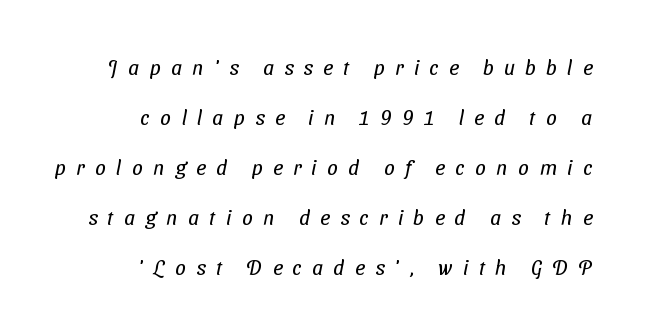
{"bold": "no", "underline": "no", "align": "right", "line_spacing": "loose", "line_spacing_ratio": 2.38, "letter_spacing": "wide", "letter_spacing_em": 0.5, "glyph_px": 21}
